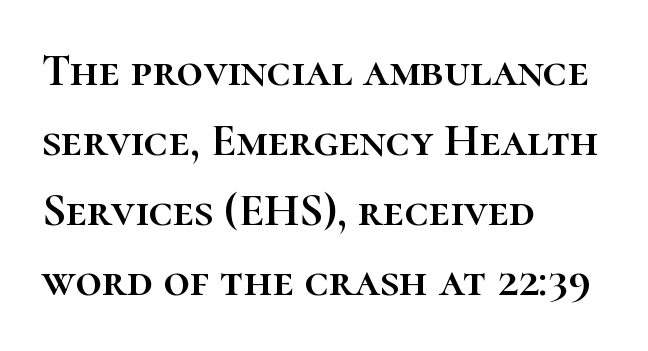
Q: Is the text italic (slanted)? A: No, it is upright.
Q: Is the text underlined? A: No.
Q: How is the paragraph aligned? A: Left-aligned.
Q: Is the spacing between letters normal or unusually wide? A: Normal.
Q: Is the spacing between lines tight, normal or loose? A: Normal.
Q: Width (condensed, normal, or wide)? A: Normal.
Q: Stroke contrast? A: High.
Q: x-height? A: Medium.
Q: Monospaced? A: No.
